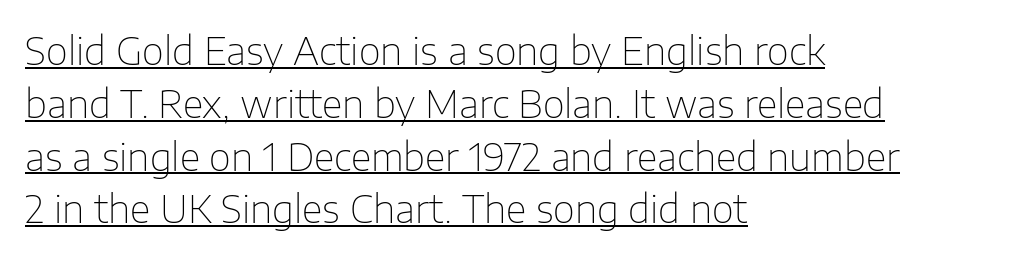
{"serif": "no", "italic": "no", "bold": "no", "weight": "thin", "width": "normal", "stroke_contrast": "low", "x_height": "medium", "monospaced": "no", "underline": "yes", "align": "left", "line_spacing": "normal", "line_spacing_ratio": 1.39, "letter_spacing": "normal", "letter_spacing_em": 0.0, "glyph_px": 38}
